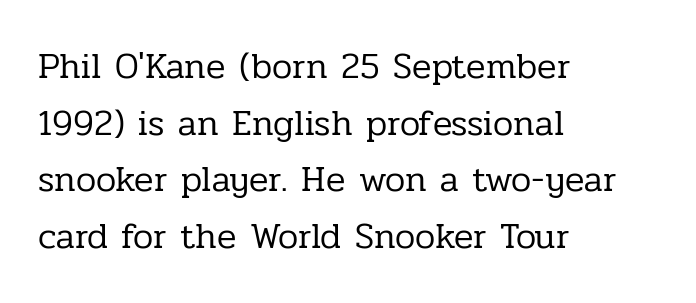
Reading down the column, the eye jumps a familiar distance to each next line. Note the varied advance widths — an 'i' is clearly narrower than an 'm'. The text block is weighted toward the left margin, trailing off unevenly rightward. The designer went with a serif here, giving each stem small feet. Decoration check: the copy has no underline.
